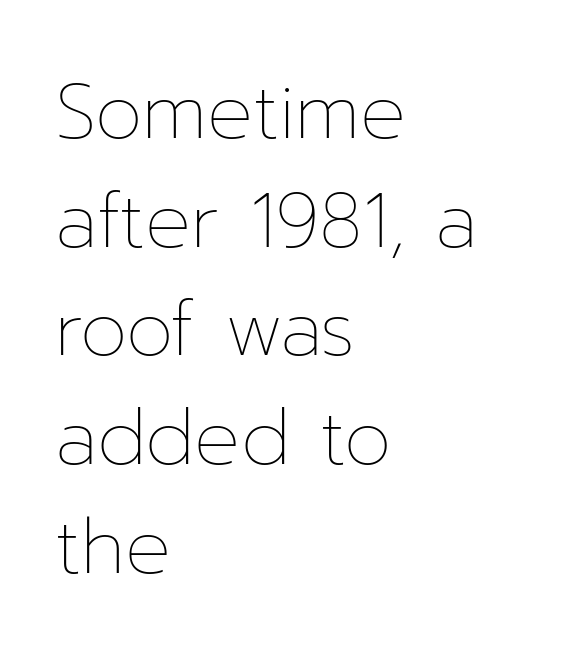
Q: Is the text bold? A: No.
Q: Is the text italic (slanted)? A: No, it is upright.
Q: Is the text underlined? A: No.
Q: How is the paragraph aligned? A: Left-aligned.
Q: Is the spacing between letters normal or unusually wide? A: Normal.
Q: Is the spacing between lines tight, normal or loose? A: Normal.
Q: Width (condensed, normal, or wide)? A: Normal.
Q: Stroke contrast? A: Low.
Q: x-height? A: Medium.
Q: Monospaced? A: No.
